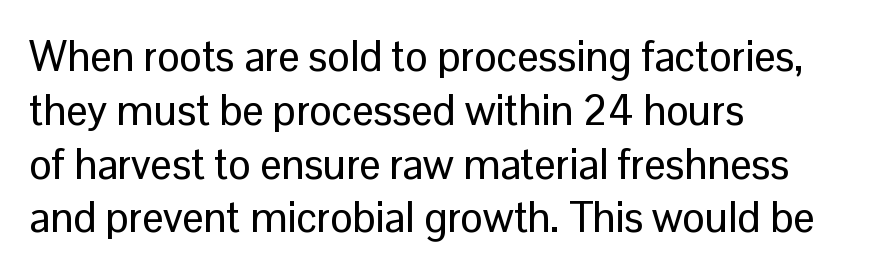
In terms of letterform style, serifs are entirely absent. The strip under each line holds only bare page. If you drew a ruler down the left edge, every line would touch it. Vertical strokes here are truly vertical.
